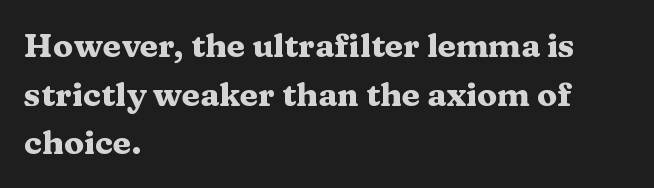
Q: Is the text bold? A: Yes.
Q: Is the text italic (slanted)? A: No, it is upright.
Q: Is the typeface a serif or a sans-serif typeface? A: Serif.
Q: Is the text underlined? A: No.
Q: How is the paragraph aligned? A: Left-aligned.
Q: Is the spacing between letters normal or unusually wide? A: Normal.
Q: Is the spacing between lines tight, normal or loose? A: Normal.
Q: Width (condensed, normal, or wide)? A: Wide.
Q: Stroke contrast? A: Medium.
Q: x-height? A: Medium.
Q: Monospaced? A: No.
